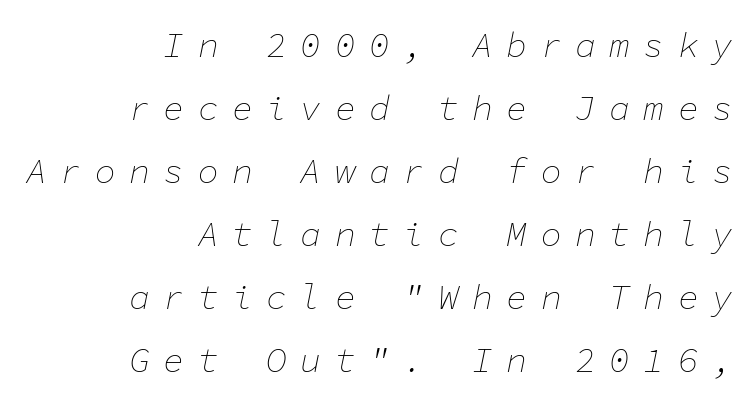
These glyphs show unthickened strokes, regular width or finer. Monospaced: the letters line up in strict vertical columns. Each word looks stretched out because of the extra space between its letters. Line ends are locked; line starts wander. Check the space under the baseline: it is left empty.
